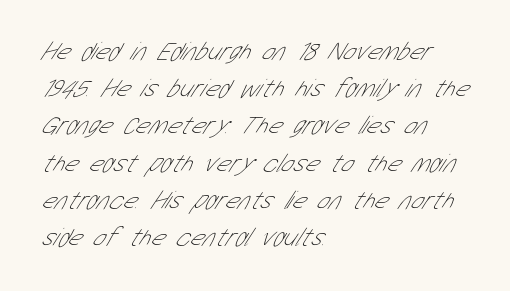
{"bold": "no", "underline": "no", "align": "left", "line_spacing": "normal", "line_spacing_ratio": 1.43, "letter_spacing": "normal", "letter_spacing_em": 0.0, "glyph_px": 26}
